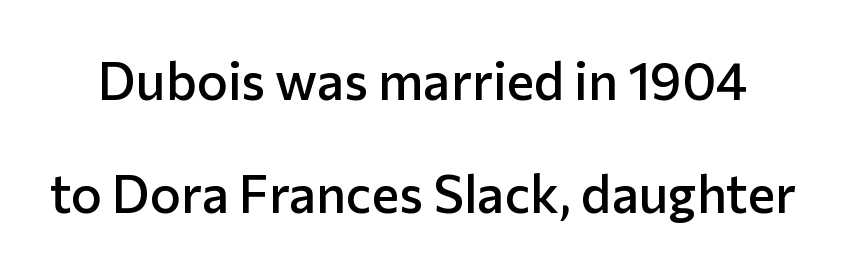
Q: Is the text bold? A: Semi-bold.
Q: Is the text italic (slanted)? A: No, it is upright.
Q: Is the typeface a serif or a sans-serif typeface? A: Sans-serif.
Q: Is the text underlined? A: No.
Q: Is the spacing between letters normal or unusually wide? A: Normal.
Q: Is the spacing between lines tight, normal or loose? A: Loose.
Q: Width (condensed, normal, or wide)? A: Normal.
Q: Stroke contrast? A: Low.
Q: x-height? A: Medium.
Q: Monospaced? A: No.
